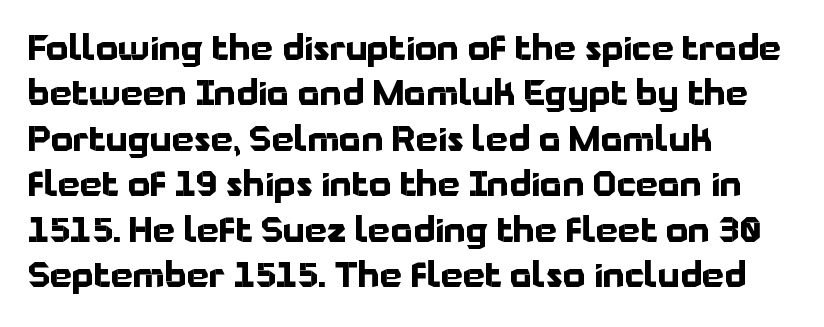
Bare-footed words on every line. The designer left line spacing at the default. Each word holds together tightly as a unit, with standard inter-letter gaps. Is there any slant? The stems are plumb. Here the designer chose a conventional face with non-uniform glyph widths.
